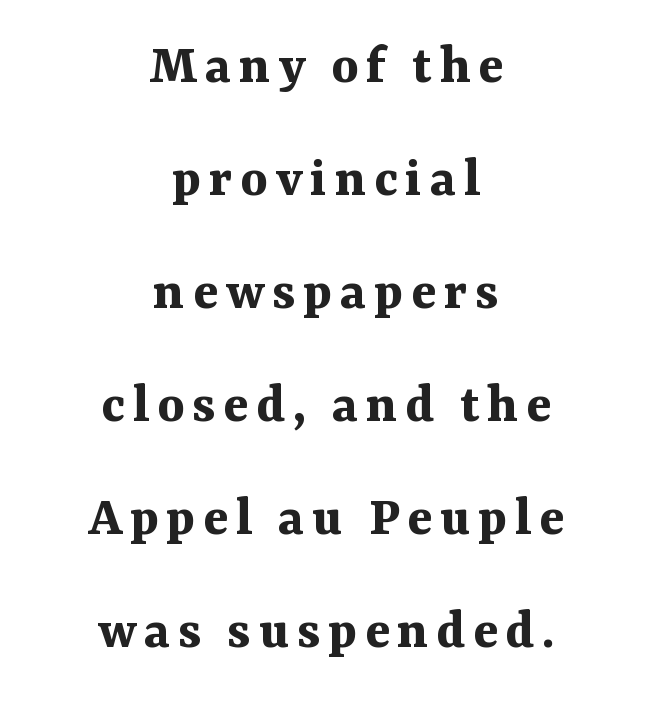
{"serif": "yes", "italic": "no", "bold": "yes", "weight": "bold", "width": "normal", "stroke_contrast": "medium", "x_height": "medium", "monospaced": "no", "underline": "no", "align": "center", "line_spacing": "loose", "line_spacing_ratio": 1.95, "glyph_px": 58}
